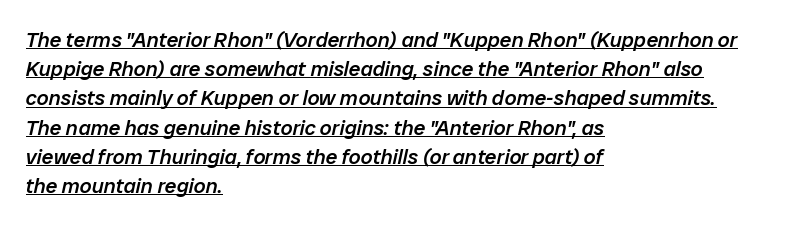
The block of text has a typical density, with ordinary space between rows. These lines stack with their left ends in a neat column. Compared with undecorated copy, this sample adds a rule below the words. Yep, that's italic — everything's leaning. Compared with typical body copy, the letter spacing here is the same.
